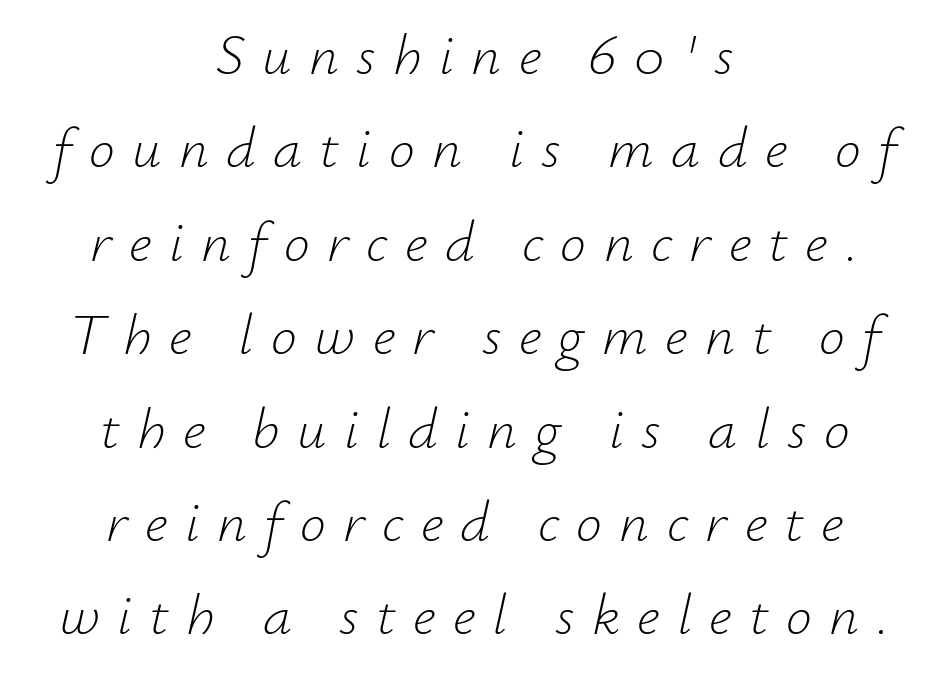
The image shows 58 px light type, italic (leaning right); set centered, normal line spacing (1.61x), unusually wide letter spacing (+0.3 em), not underlined; low stroke contrast and a small x-height.
